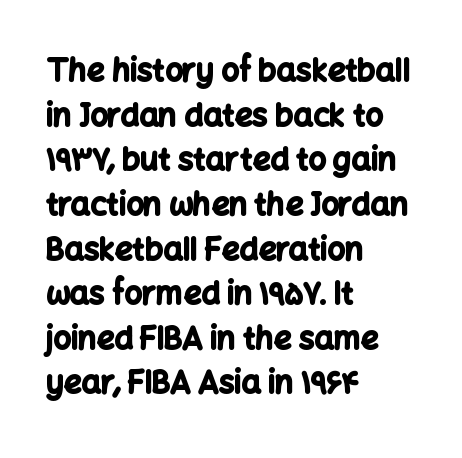
Q: Is the text bold? A: Yes.
Q: Is the text italic (slanted)? A: No, it is upright.
Q: Is the typeface a serif or a sans-serif typeface? A: Sans-serif.
Q: Is the text underlined? A: No.
Q: How is the paragraph aligned? A: Left-aligned.
Q: Is the spacing between letters normal or unusually wide? A: Normal.
Q: Is the spacing between lines tight, normal or loose? A: Normal.
Q: Width (condensed, normal, or wide)? A: Normal.
Q: Stroke contrast? A: Low.
Q: x-height? A: Medium.
Q: Monospaced? A: No.
